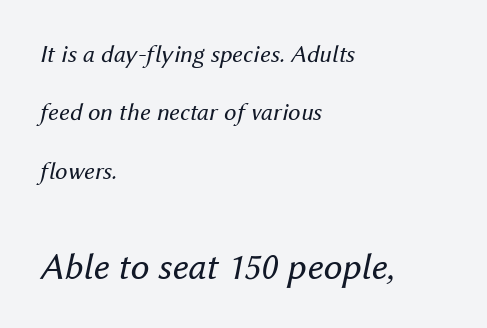
Q: Is the text bold? A: No.
Q: Is the text italic (slanted)? A: Yes, it leans right by about 12 degrees.
Q: Is the text underlined? A: No.
Q: How is the paragraph aligned? A: Left-aligned.
Q: Is the spacing between letters normal or unusually wide? A: Normal.
Q: Is the spacing between lines tight, normal or loose? A: Loose.
Q: Which block of text is set in a larger size, the first (top) or the second (bottom)? A: The second (bottom) one.
Q: Width (condensed, normal, or wide)? A: Normal.
Q: Stroke contrast? A: Medium.
Q: x-height? A: Medium.
Q: Monospaced? A: No.
